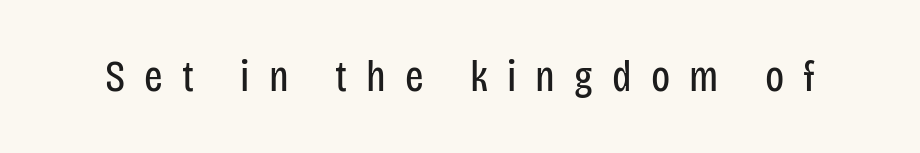
{"serif": "no", "italic": "no", "bold": "no", "weight": "regular", "width": "condensed", "stroke_contrast": "low", "x_height": "large", "monospaced": "no", "underline": "no", "letter_spacing": "wide", "letter_spacing_em": 0.43, "glyph_px": 44}
